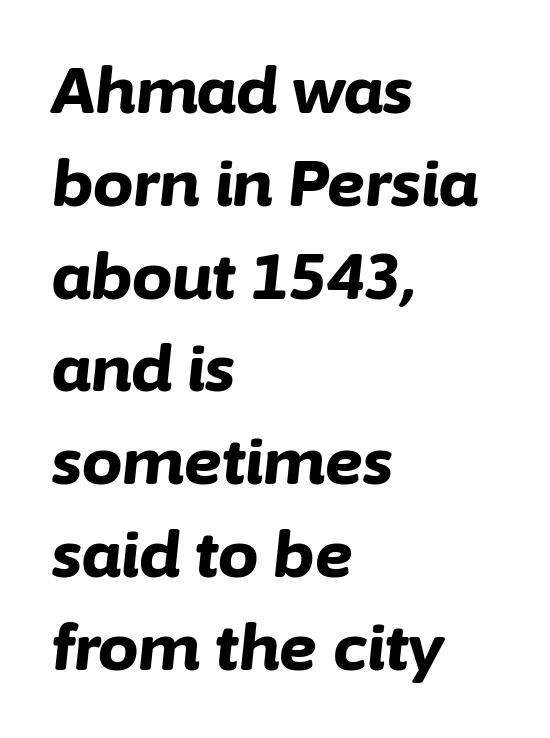
The image shows 64 px bold type, italic (leaning right); set left-aligned, normal line spacing (1.45x), normal letter spacing, not underlined; low stroke contrast and a medium x-height.
